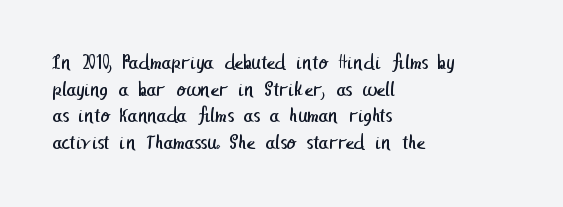
The image shows 21 px text type; set left-aligned, normal line spacing (1.27x), normal letter spacing, not underlined.
